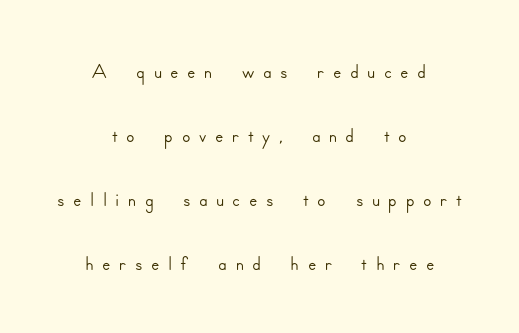
Q: Is the text italic (slanted)? A: No, it is upright.
Q: Is the typeface a serif or a sans-serif typeface? A: Sans-serif.
Q: Is the text underlined? A: No.
Q: How is the paragraph aligned? A: Centered.
Q: Is the spacing between letters normal or unusually wide? A: Unusually wide.
Q: Is the spacing between lines tight, normal or loose? A: Loose.
Q: Width (condensed, normal, or wide)? A: Normal.
Q: Stroke contrast? A: Low.
Q: x-height? A: Small.
Q: Monospaced? A: No.
